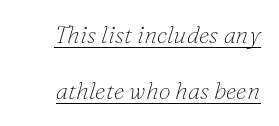
{"italic": "yes", "lean": "right", "slant_degrees": 16, "bold": "no", "underline": "yes", "line_spacing": "loose", "line_spacing_ratio": 2.35, "letter_spacing": "normal", "letter_spacing_em": 0.0, "glyph_px": 24}
